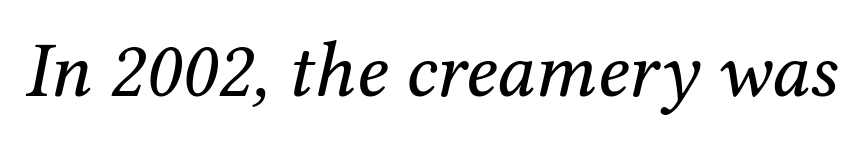
This rendering leaves character spacing at its baseline value. The axis of the letterforms is tilted away from vertical. Think of a printed novel: that variable character pitch is what you see here. The face looks like a standard text weight, possibly lighter. Underlining? Definitely not there.
